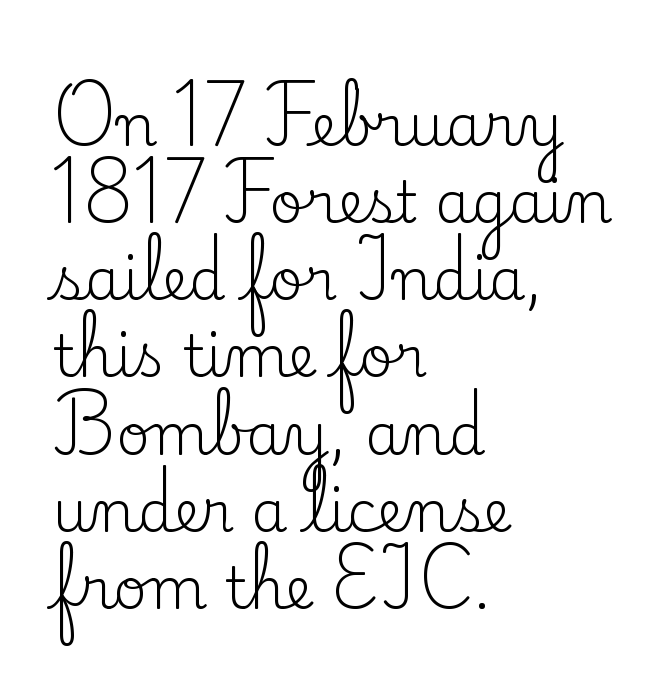
The image shows 58 px regular-weight type, upright; set left-aligned, normal line spacing (1.33x), normal letter spacing, not underlined; low stroke contrast and a small x-height.
